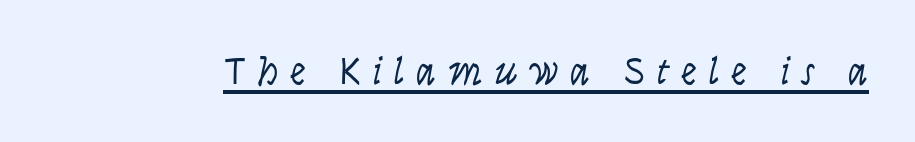
{"italic": "yes", "lean": "right", "slant_degrees": 9, "bold": "no", "weight": "light", "width": "condensed", "stroke_contrast": "low", "x_height": "large", "monospaced": "no", "underline": "yes", "letter_spacing": "wide", "letter_spacing_em": 0.29, "glyph_px": 40}
